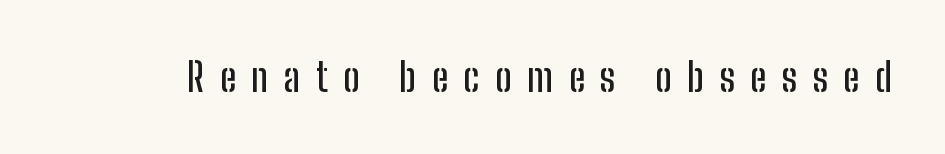
{"serif": "no", "italic": "no", "width": "condensed", "stroke_contrast": "low", "x_height": "medium", "monospaced": "no", "underline": "no", "letter_spacing": "wide", "letter_spacing_em": 0.4, "glyph_px": 39}
